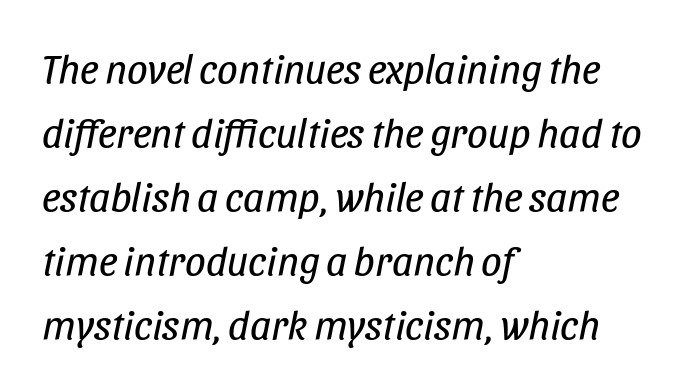
The image shows 41 px regular-weight, condensed type, italic (leaning right); set left-aligned, normal line spacing (1.56x), normal letter spacing, not underlined; low stroke contrast and a large x-height.
